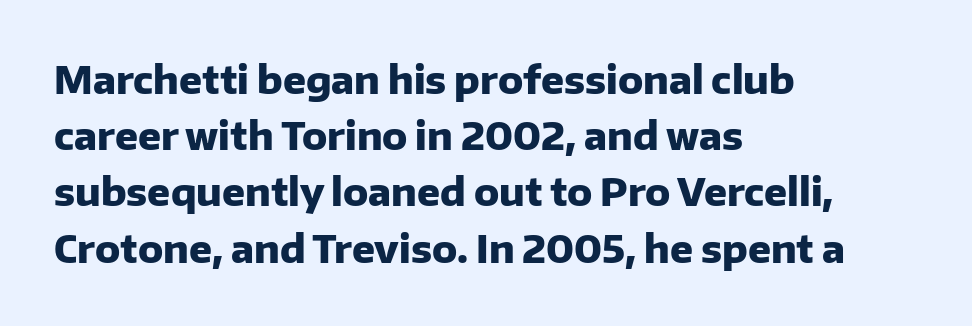
Q: Is the text bold? A: Yes.
Q: Is the text italic (slanted)? A: No, it is upright.
Q: Is the typeface a serif or a sans-serif typeface? A: Sans-serif.
Q: Is the text underlined? A: No.
Q: How is the paragraph aligned? A: Left-aligned.
Q: Is the spacing between letters normal or unusually wide? A: Normal.
Q: Is the spacing between lines tight, normal or loose? A: Normal.
Q: Width (condensed, normal, or wide)? A: Normal.
Q: Stroke contrast? A: Low.
Q: x-height? A: Medium.
Q: Monospaced? A: No.
